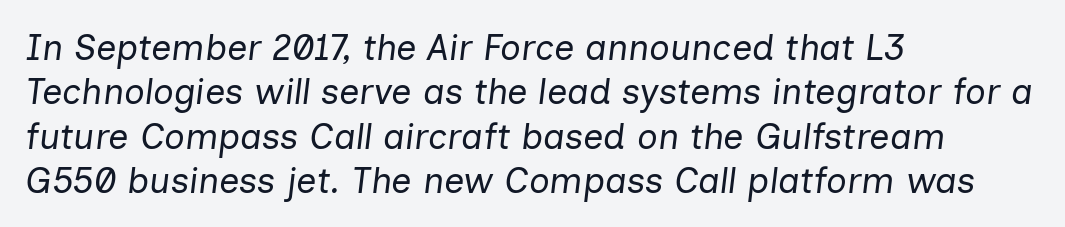
{"italic": "yes", "lean": "right", "slant_degrees": 7, "bold": "no", "weight": "regular", "width": "normal", "stroke_contrast": "low", "x_height": "medium", "monospaced": "no", "underline": "no", "align": "left", "line_spacing_ratio": 1.23, "letter_spacing": "normal", "letter_spacing_em": 0.0, "glyph_px": 36}
